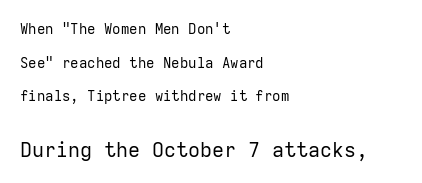
Q: Is the text bold? A: No.
Q: Is the text italic (slanted)? A: No, it is upright.
Q: Is the text underlined? A: No.
Q: How is the paragraph aligned? A: Left-aligned.
Q: Is the spacing between letters normal or unusually wide? A: Normal.
Q: Is the spacing between lines tight, normal or loose? A: Loose.
Q: Which block of text is set in a larger size, the first (top) or the second (bottom)? A: The second (bottom) one.
